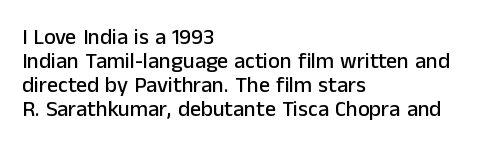
Nobody drew a line under any word here. Compared with typical body copy, the letter spacing here is the same. The type sits square on the baseline with zero lean. Left-aligned paragraph, ragged on the right. This sample trades vertical openness for compactness between lines.
